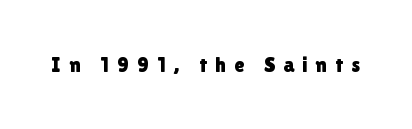
{"italic": "no", "underline": "no", "letter_spacing": "wide", "letter_spacing_em": 0.38, "glyph_px": 21}
